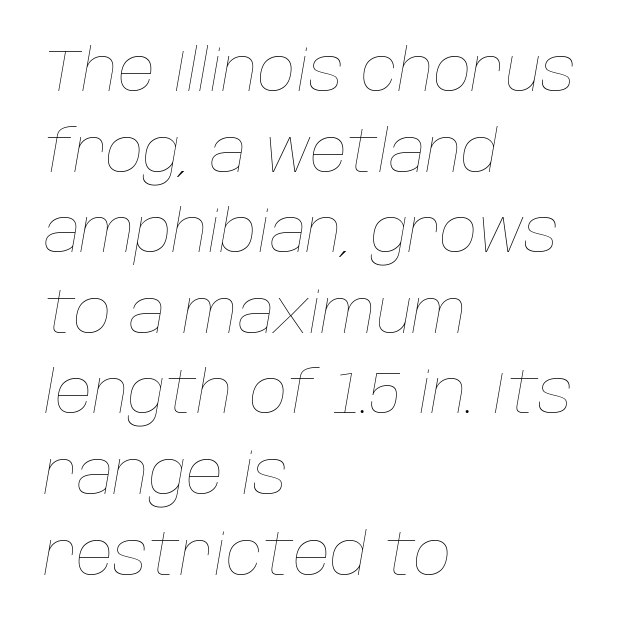
A student would call this left alignment; a typographer would say flush left, rag right. The specimen reads as italic at a glance. How are the letters spaced? Ordinarily, with no added tracking. Any mark beneath the type? The region is blank. The weight tops out at a normal text grade.
